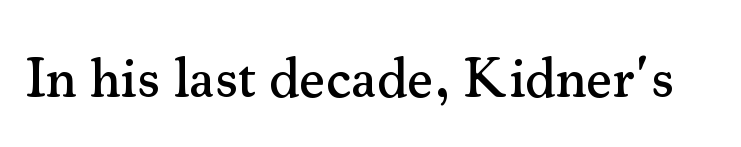
{"serif": "yes", "italic": "no", "width": "normal", "stroke_contrast": "medium", "x_height": "small", "monospaced": "no", "underline": "no", "letter_spacing": "normal", "letter_spacing_em": 0.0, "glyph_px": 57}
